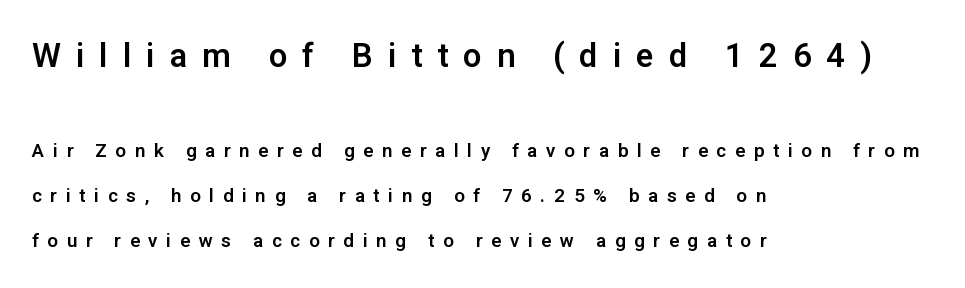
{"serif": "no", "italic": "no", "width": "normal", "stroke_contrast": "low", "x_height": "medium", "monospaced": "no", "underline": "no", "align": "left", "line_spacing": "loose", "line_spacing_ratio": 2.38, "letter_spacing": "wide", "letter_spacing_em": 0.45, "larger_block": "first", "size_ratio": 1.74, "glyph_px": 33}
